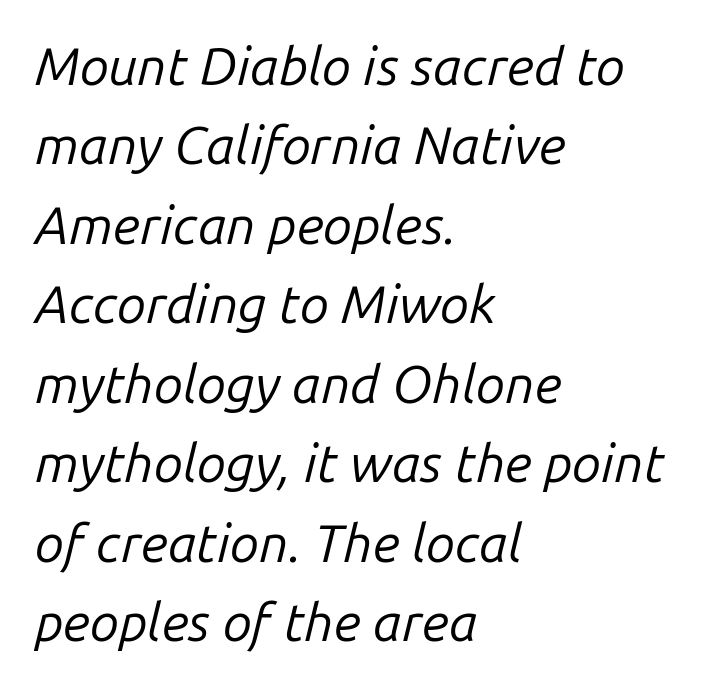
{"italic": "yes", "lean": "right", "slant_degrees": 14, "bold": "no", "weight": "regular", "width": "normal", "stroke_contrast": "low", "x_height": "medium", "monospaced": "no", "underline": "no", "align": "left", "line_spacing": "normal", "line_spacing_ratio": 1.5, "letter_spacing": "normal", "letter_spacing_em": 0.0, "glyph_px": 53}
